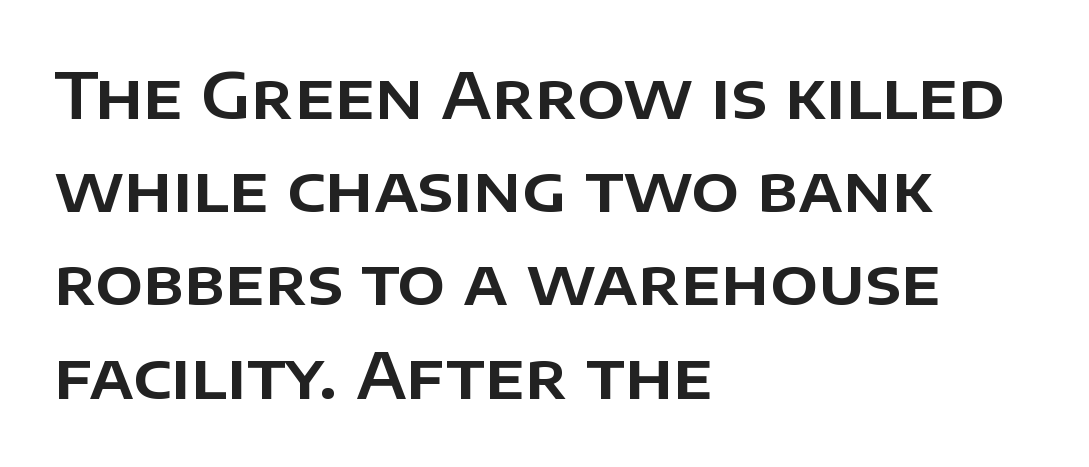
{"serif": "no", "italic": "no", "width": "normal", "stroke_contrast": "low", "x_height": "large", "monospaced": "no", "underline": "no", "align": "left", "line_spacing": "normal", "line_spacing_ratio": 1.48, "letter_spacing": "normal", "letter_spacing_em": 0.0, "glyph_px": 63}
